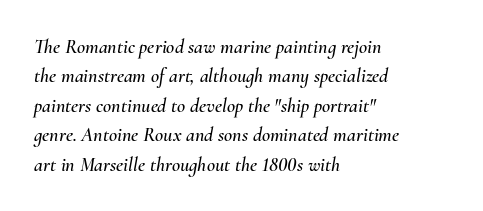
The image shows 20 px text type, italic (leaning right); set left-aligned, normal line spacing (1.47x), normal letter spacing, not underlined.
